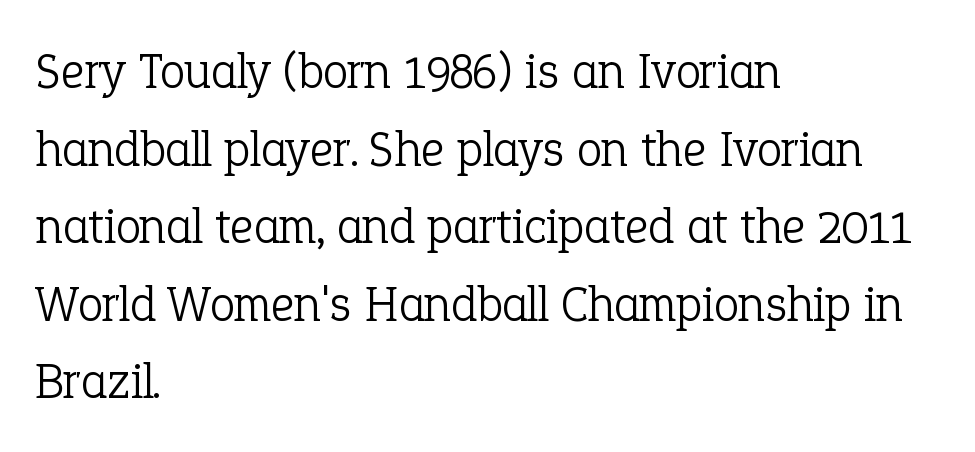
Q: Is the text bold? A: No.
Q: Is the text italic (slanted)? A: No, it is upright.
Q: Is the typeface a serif or a sans-serif typeface? A: Serif.
Q: Is the text underlined? A: No.
Q: How is the paragraph aligned? A: Left-aligned.
Q: Is the spacing between letters normal or unusually wide? A: Normal.
Q: Is the spacing between lines tight, normal or loose? A: Normal.
Q: Width (condensed, normal, or wide)? A: Normal.
Q: Stroke contrast? A: Low.
Q: x-height? A: Medium.
Q: Monospaced? A: No.
